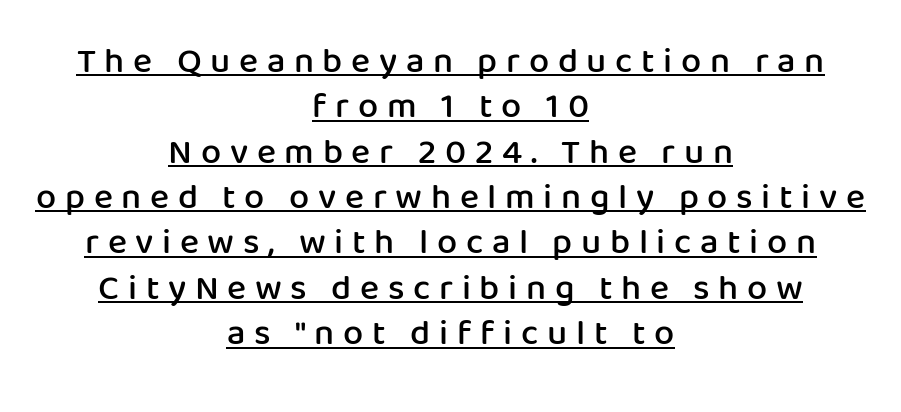
The image shows 36 px semibold sans-serif type, upright; set centered, normal line spacing (1.26x), unusually wide letter spacing (+0.24 em), underlined; low stroke contrast and a medium x-height.
